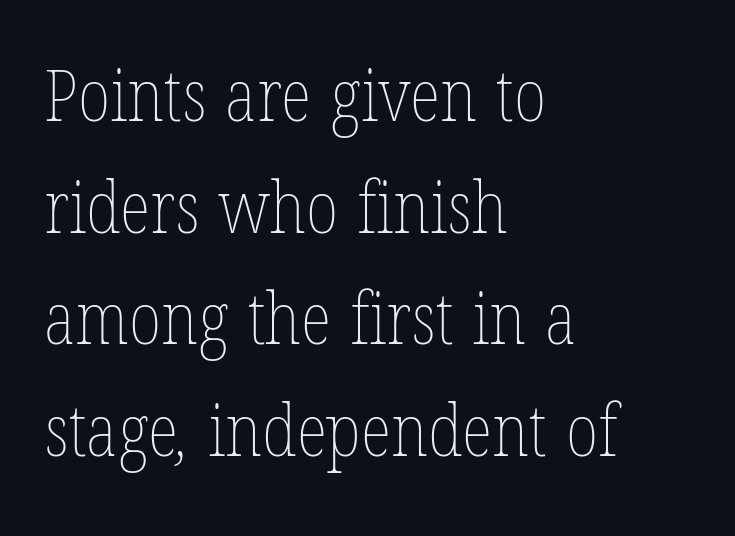
Q: Is the text bold? A: No.
Q: Is the text underlined? A: No.
Q: How is the paragraph aligned? A: Left-aligned.
Q: Is the spacing between letters normal or unusually wide? A: Normal.
Q: Is the spacing between lines tight, normal or loose? A: Normal.
Q: Width (condensed, normal, or wide)? A: Condensed.
Q: Stroke contrast? A: Low.
Q: x-height? A: Medium.
Q: Monospaced? A: No.
